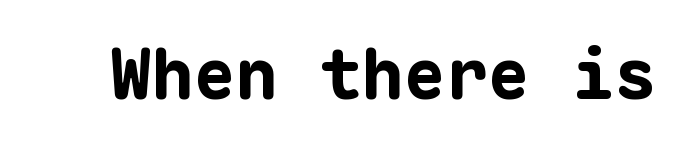
{"serif": "no", "italic": "no", "bold": "yes", "weight": "bold", "width": "normal", "stroke_contrast": "low", "x_height": "medium", "monospaced": "yes", "underline": "no", "letter_spacing": "normal", "letter_spacing_em": 0.0, "glyph_px": 70}
